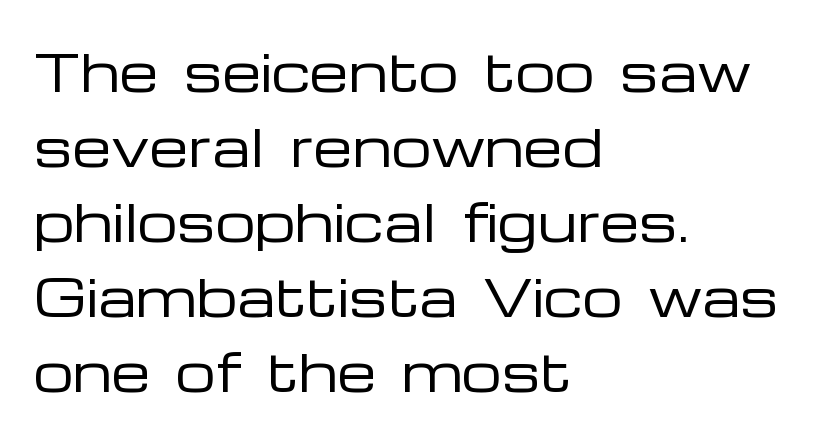
{"serif": "no", "italic": "no", "bold": "no", "weight": "regular", "width": "wide", "stroke_contrast": "low", "x_height": "medium", "monospaced": "no", "underline": "no", "align": "left", "line_spacing": "normal", "line_spacing_ratio": 1.5, "letter_spacing": "normal", "letter_spacing_em": 0.0, "glyph_px": 50}
